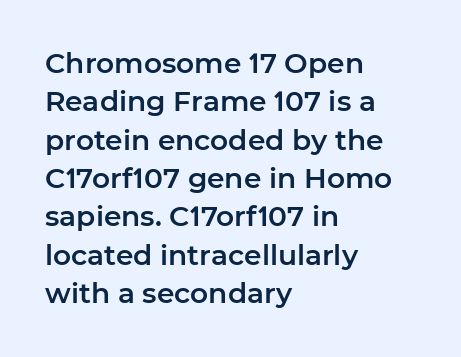
Each letter keeps its own natural width here, so spacing adapts to shape. Just letters on the line, the space beneath them empty. Reading down the column, the eye jumps a familiar distance to each next line. What stands out about the letter spacing? Nothing — it is the standard amount.
